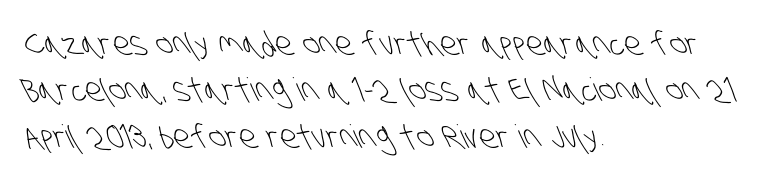
The image shows 32 px light, condensed sans-serif type; set left-aligned, normal line spacing (1.45x), normal letter spacing, not underlined; low stroke contrast and a large x-height.
